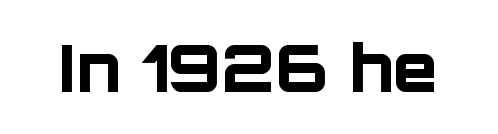
{"serif": "no", "italic": "no", "bold": "yes", "weight": "bold", "width": "normal", "stroke_contrast": "low", "x_height": "large", "monospaced": "no", "underline": "no", "letter_spacing": "normal", "letter_spacing_em": 0.0, "glyph_px": 65}
